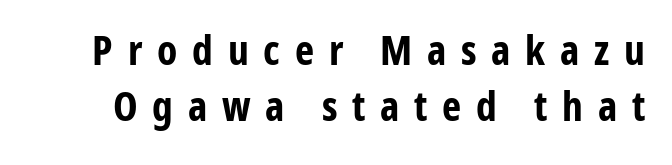
The image shows 41 px bold, condensed sans-serif type, upright; set normal line spacing (1.36x), unusually wide letter spacing (+0.36 em), not underlined; low stroke contrast and a medium x-height.
